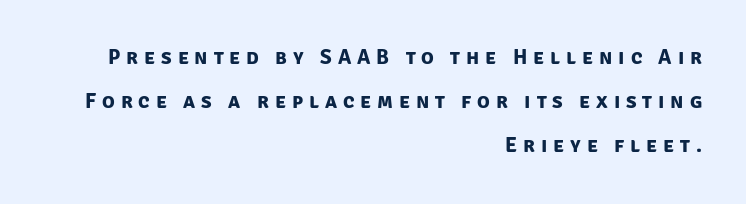
The image shows 21 px bold type; set right-aligned, loose line spacing (2.1x), unusually wide letter spacing (+0.28 em), not underlined.
